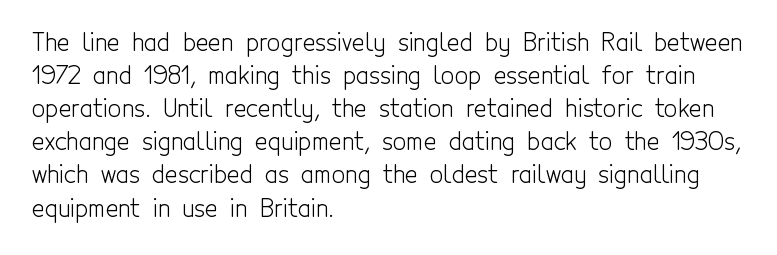
The image shows 24 px text type, upright; set left-aligned, normal line spacing (1.38x), normal letter spacing, not underlined.
